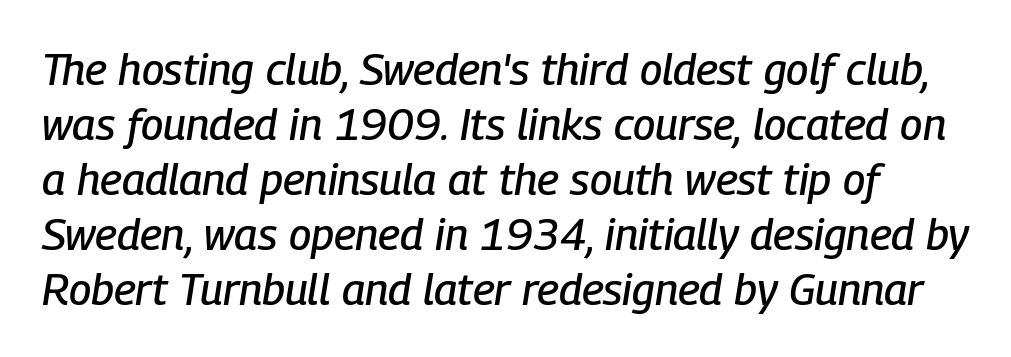
The image shows 44 px condensed type, italic (leaning right); set normal line spacing (1.25x), normal letter spacing, not underlined; low stroke contrast and a medium x-height.
